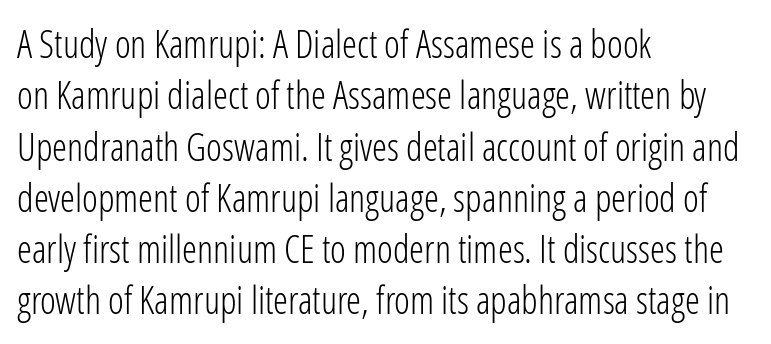
You could call the tracking neutral — neither tight nor loose. Looks like regular typesetting: each glyph gets only the width it needs. Where is the straight margin? On the left. A typesetter would label this face a sans. Summary of weight: not heavy and not bold. Lines of text with bare space underneath.
